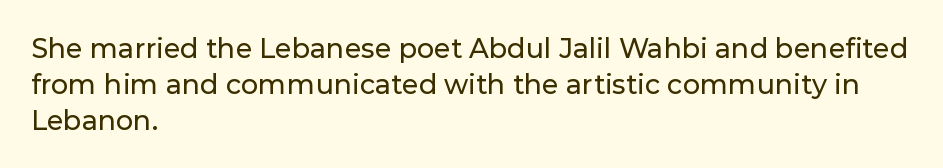
{"italic": "no", "underline": "no", "align": "left", "line_spacing": "normal", "line_spacing_ratio": 1.33, "letter_spacing": "normal", "letter_spacing_em": 0.0, "glyph_px": 27}
